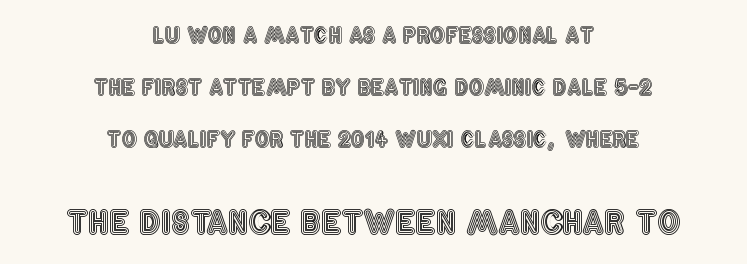
Q: Is the text italic (slanted)? A: No, it is upright.
Q: Is the text underlined? A: No.
Q: How is the paragraph aligned? A: Centered.
Q: Is the spacing between letters normal or unusually wide? A: Normal.
Q: Is the spacing between lines tight, normal or loose? A: Loose.
Q: Which block of text is set in a larger size, the first (top) or the second (bottom)? A: The second (bottom) one.
Q: Width (condensed, normal, or wide)? A: Condensed.
Q: x-height? A: Large.
Q: Monospaced? A: No.
